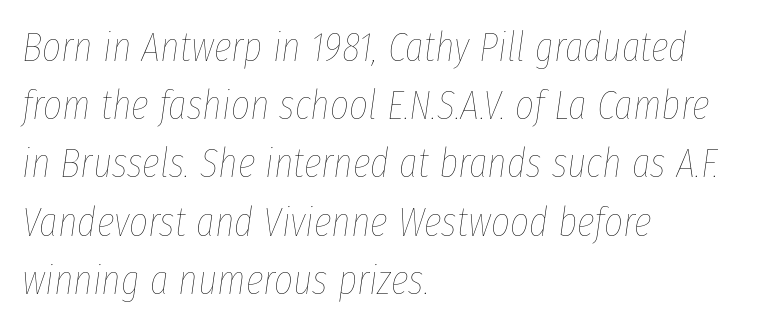
The leading is moderate, giving the passage an even texture. Bold? No — there's no thickening of the strokes. Has an underline been added? It has not. These lines are set flush left with a ragged right edge. Italic: yes, the glyphs are oblique.
